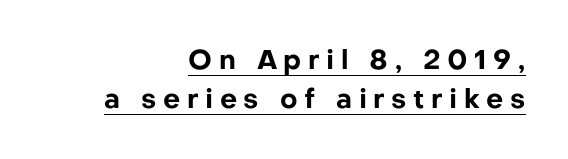
Q: Is the text bold? A: Yes.
Q: Is the text italic (slanted)? A: No, it is upright.
Q: Is the text underlined? A: Yes.
Q: How is the paragraph aligned? A: Right-aligned.
Q: Is the spacing between letters normal or unusually wide? A: Unusually wide.
Q: Is the spacing between lines tight, normal or loose? A: Normal.
